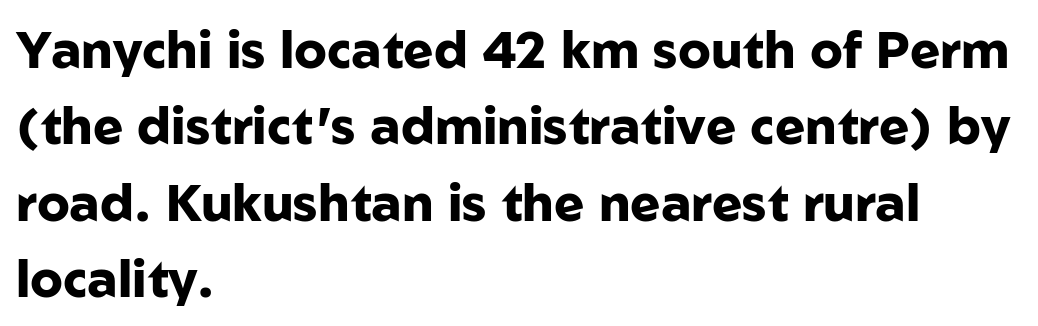
{"serif": "no", "italic": "no", "bold": "yes", "weight": "heavy", "width": "normal", "stroke_contrast": "low", "x_height": "medium", "monospaced": "no", "underline": "no", "align": "left", "line_spacing": "normal", "line_spacing_ratio": 1.5, "letter_spacing": "normal", "letter_spacing_em": 0.0, "glyph_px": 51}
